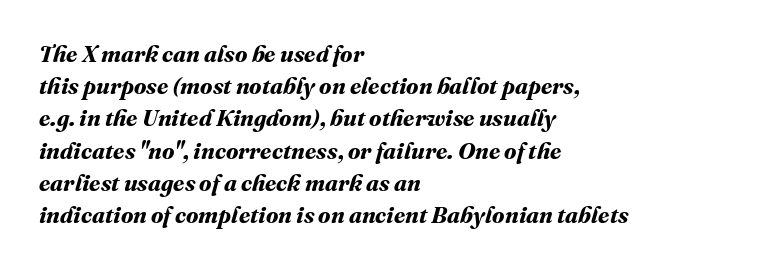
The image shows 23 px bold type; set left-aligned, normal line spacing (1.4x), normal letter spacing, not underlined.
